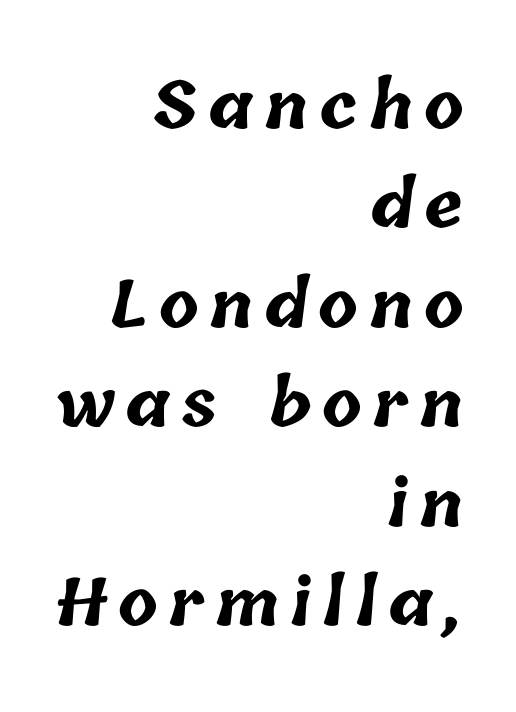
Looks like regular typesetting: each glyph gets only the width it needs. On the weight axis this lands at bold, roughly 700. Nobody drew a line under any word here. Vertical spacing — default.
